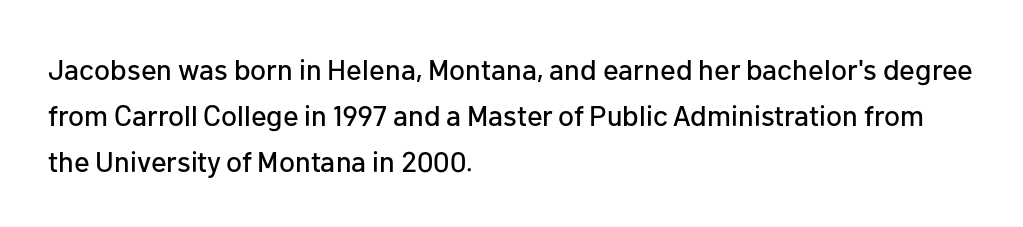
Typographically, this falls in the sans-serif category. Nobody touched the tracking dial on this one. These lines are set flush left with a ragged right edge. The specimen omits any rule beneath the text block's lines.
